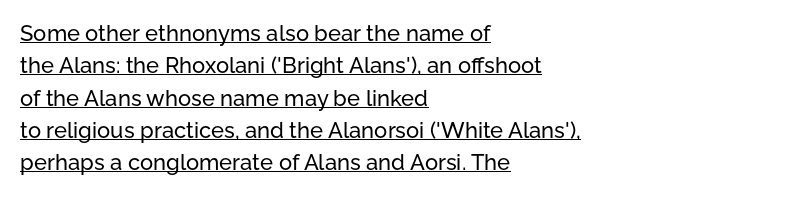
The image shows 22 px text type, upright; set left-aligned, normal line spacing (1.47x), normal letter spacing, underlined.
